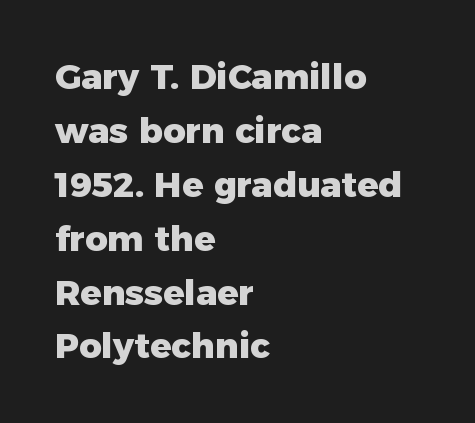
{"serif": "no", "italic": "no", "bold": "yes", "weight": "heavy", "width": "normal", "stroke_contrast": "low", "x_height": "medium", "monospaced": "no", "underline": "no", "align": "left", "line_spacing": "normal", "line_spacing_ratio": 1.54, "letter_spacing": "normal", "letter_spacing_em": 0.0, "glyph_px": 35}
